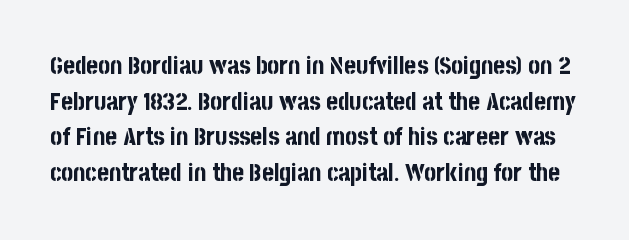
Set as a true bold cut, around the 700 mark. The face used here is rendered with its standard letterfit. A clean baseline with only descenders dipping below it. The rows are spaced the way most documents space them.
